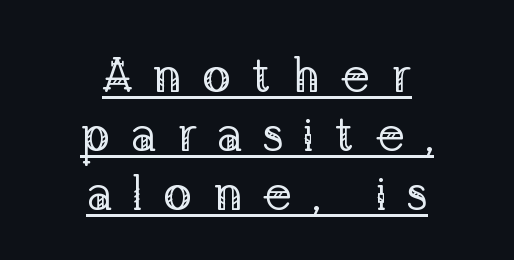
In terms of posture, this sample is upright. The text was rendered using a seriffed face with decorative stroke endings. Short and long lines alike share a common midpoint. The face used here appears with an underline applied. Counters stay open thanks to moderate or lighter strokes.
